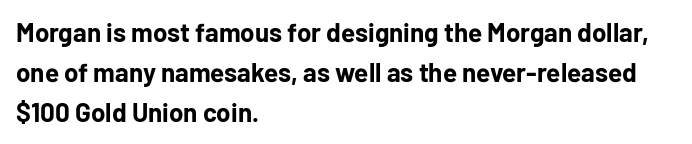
The image shows 26 px bold type, upright; set left-aligned, normal line spacing (1.53x), normal letter spacing, not underlined.
